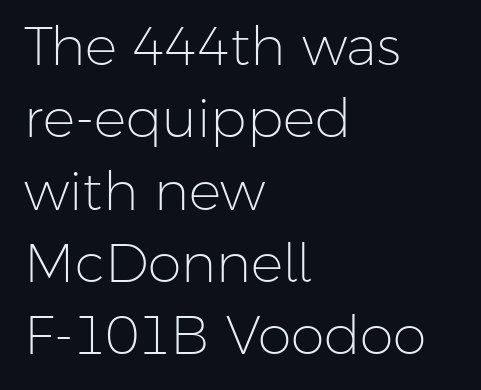
The image shows 54 px light sans-serif type, upright; set left-aligned, normal line spacing (1.34x), normal letter spacing, not underlined; low stroke contrast and a medium x-height.
